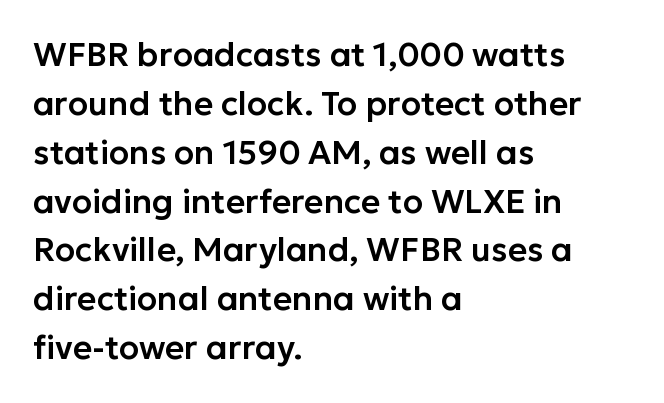
The face used here is rendered with its standard letterfit. The paragraph shown leans on its left margin. Is there any slant? The stems are plumb. Examine the stroke ends and you'll find no serifs. Here the designer chose a conventional face with non-uniform glyph widths. Leading: standard.
